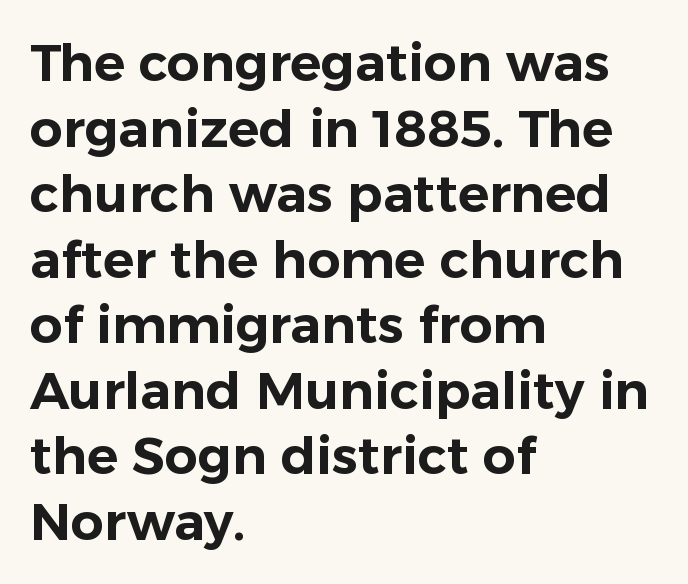
The image shows 52 px sans-serif type, upright; set left-aligned, normal line spacing (1.26x), normal letter spacing, not underlined; low stroke contrast and a medium x-height.
